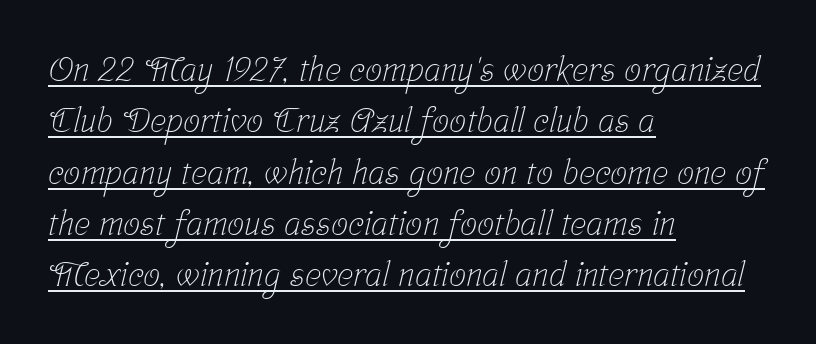
The text was rendered using a seriffed face with decorative stroke endings. The rendering uses natural spacing where letterforms have individual widths. Leading: standard. Is the block centered? No — it sits flush against the left margin.
